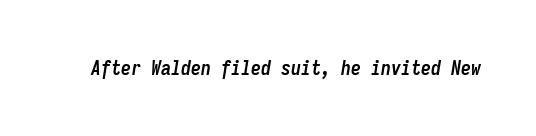
Every letter is thick-stroked: bold, no question. The foot of each line stays bare and open. The specimen reads as italic at a glance. Between one letter and the next there's only the usual sliver of space.
